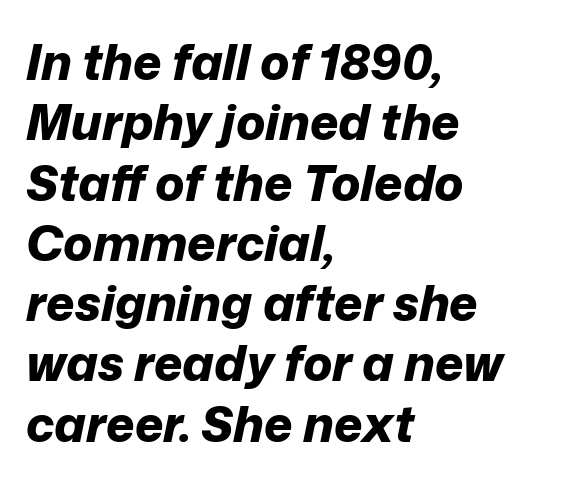
Q: Is the text bold? A: Yes.
Q: Is the text italic (slanted)? A: Yes, it leans right by about 12 degrees.
Q: Is the text underlined? A: No.
Q: How is the paragraph aligned? A: Left-aligned.
Q: Is the spacing between letters normal or unusually wide? A: Normal.
Q: Width (condensed, normal, or wide)? A: Normal.
Q: Stroke contrast? A: Low.
Q: x-height? A: Medium.
Q: Monospaced? A: No.
